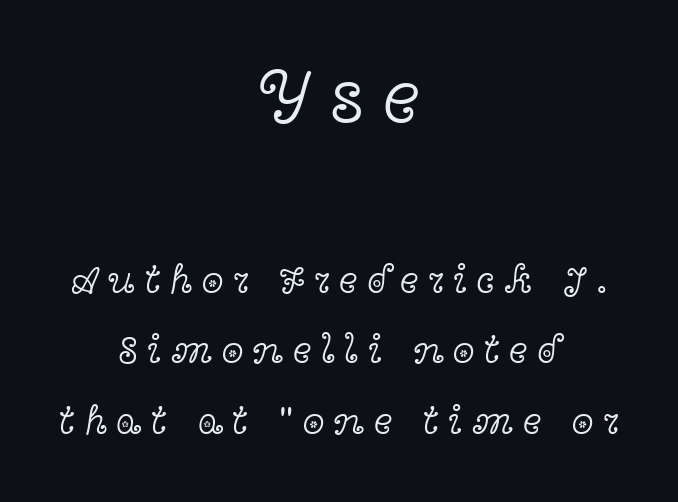
{"serif": "yes", "italic": "no", "bold": "no", "weight": "light", "width": "wide", "x_height": "medium", "monospaced": "no", "underline": "no", "align": "center", "line_spacing_ratio": 1.76, "letter_spacing": "wide", "letter_spacing_em": 0.23, "larger_block": "first", "size_ratio": 2.0, "glyph_px": 80}
